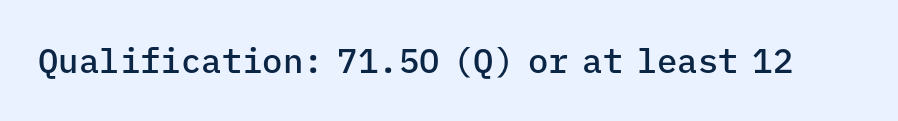
Q: Is the text bold? A: Semi-bold.
Q: Is the text italic (slanted)? A: No, it is upright.
Q: Is the typeface a serif or a sans-serif typeface? A: Sans-serif.
Q: Is the text underlined? A: No.
Q: Is the spacing between letters normal or unusually wide? A: Normal.
Q: Width (condensed, normal, or wide)? A: Normal.
Q: Stroke contrast? A: Low.
Q: x-height? A: Medium.
Q: Monospaced? A: Yes.
